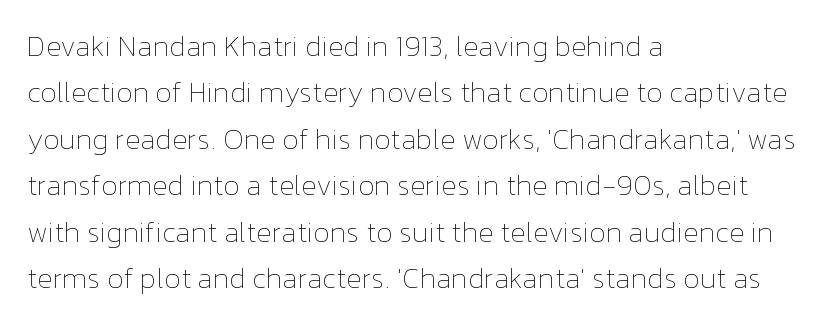
Has an underline been added? It has not. Stems and bowls with no extra thickness — not bold. Regarding leading, the lines here are spaced in the standard way. A classic flush-left, rag-right setting is used for this passage. If you drew a line through each stem, it would be perfectly vertical.
